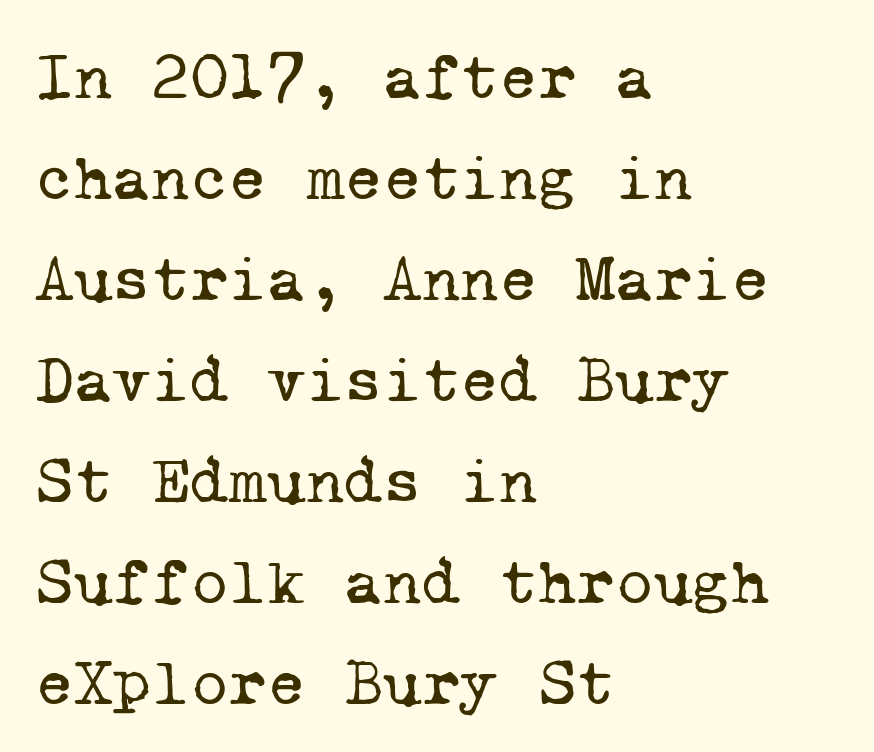
The image shows 66 px regular-weight serif type, monospaced; set left-aligned, normal line spacing (1.53x), normal letter spacing, not underlined; low stroke contrast and a medium x-height.
